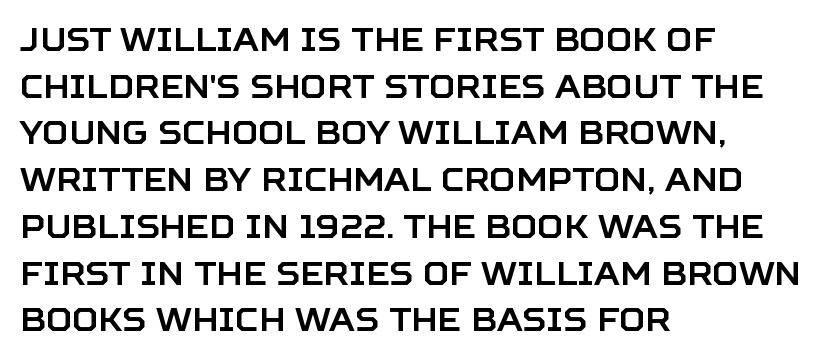
The image shows 32 px sans-serif type, upright; set left-aligned, normal line spacing (1.46x), normal letter spacing, not underlined; low stroke contrast and a large x-height.
